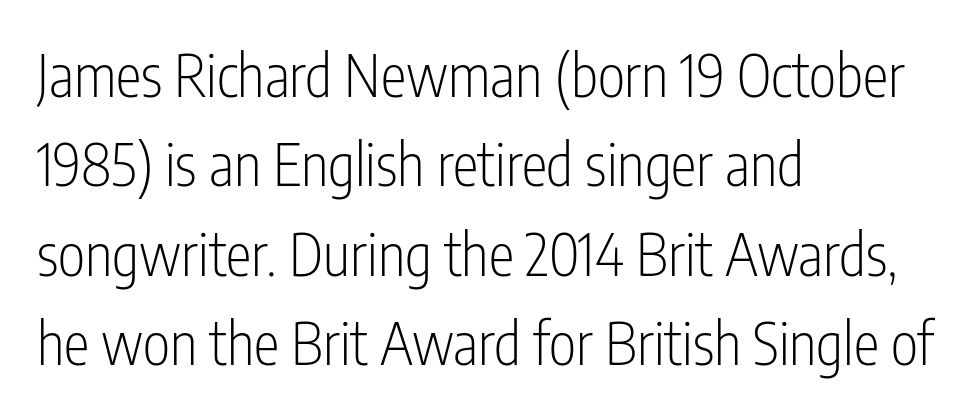
The image shows 58 px light, condensed sans-serif type, upright; set left-aligned, normal line spacing (1.54x), normal letter spacing, not underlined; low stroke contrast and a medium x-height.
